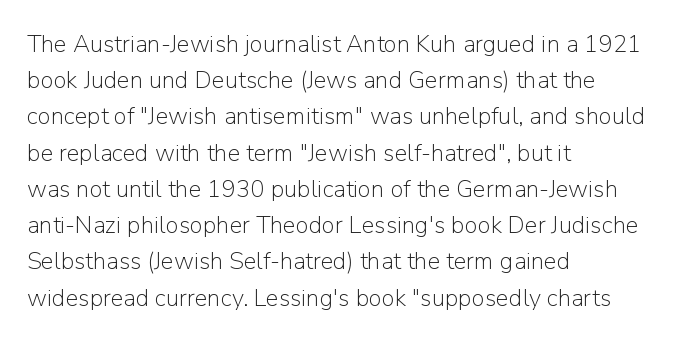
{"italic": "no", "bold": "no", "underline": "no", "align": "left", "line_spacing": "normal", "line_spacing_ratio": 1.51, "letter_spacing": "normal", "letter_spacing_em": 0.0, "glyph_px": 24}
